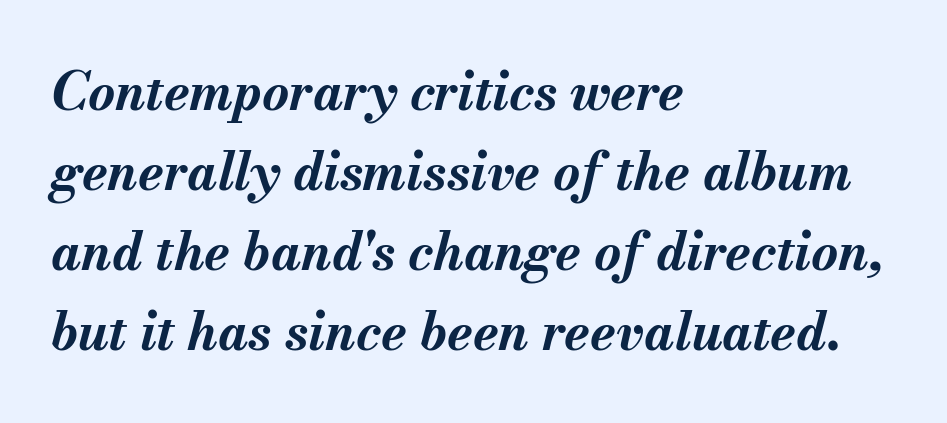
{"italic": "yes", "lean": "right", "slant_degrees": 13, "bold": "yes", "weight": "bold", "width": "normal", "stroke_contrast": "medium", "x_height": "small", "monospaced": "no", "underline": "no", "align": "left", "line_spacing": "normal", "line_spacing_ratio": 1.54, "letter_spacing": "normal", "letter_spacing_em": 0.0, "glyph_px": 52}
